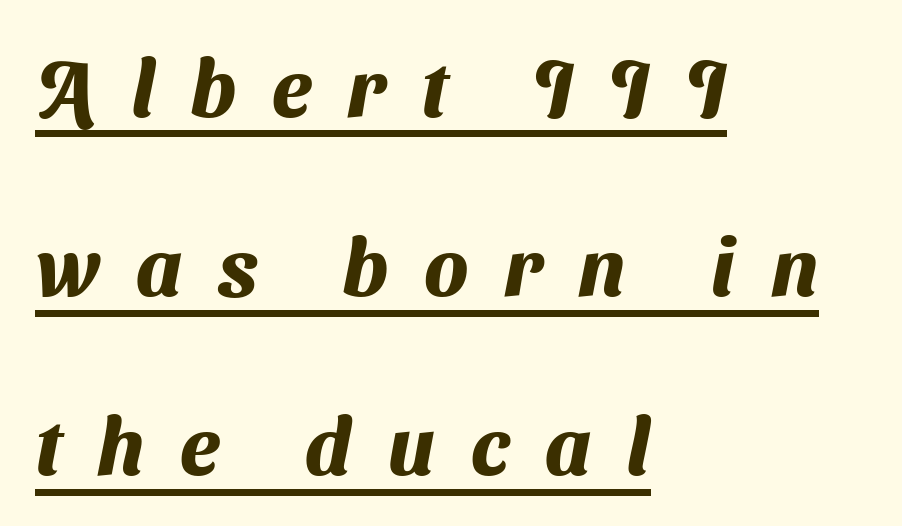
Think of a printed novel: that variable character pitch is what you see here. Has an underline been added? It has. In terms of letterspacing, this is a distinctly airy, spread setting. What kind of face is this? One without serifs — a sans. Emphasis by weight is at full strength: bold.
